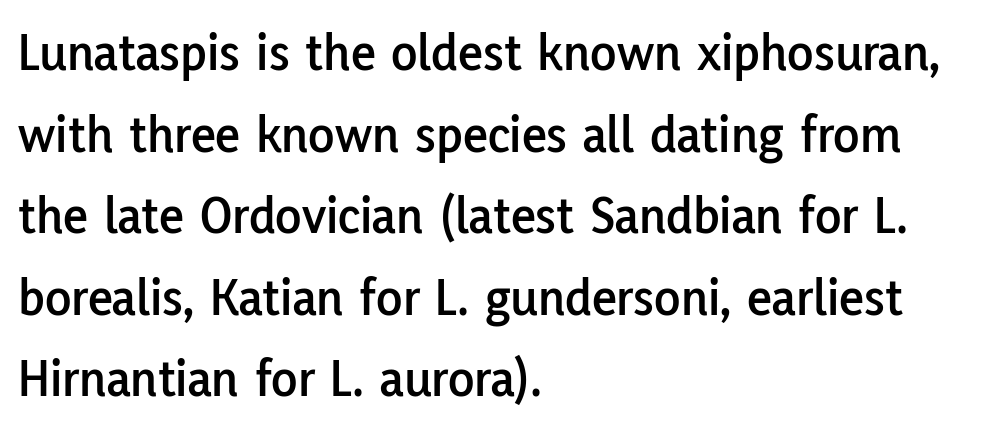
Q: Is the text italic (slanted)? A: No, it is upright.
Q: Is the typeface a serif or a sans-serif typeface? A: Sans-serif.
Q: Is the text underlined? A: No.
Q: How is the paragraph aligned? A: Left-aligned.
Q: Is the spacing between letters normal or unusually wide? A: Normal.
Q: Is the spacing between lines tight, normal or loose? A: Normal.
Q: Width (condensed, normal, or wide)? A: Normal.
Q: Stroke contrast? A: Low.
Q: x-height? A: Medium.
Q: Monospaced? A: No.
